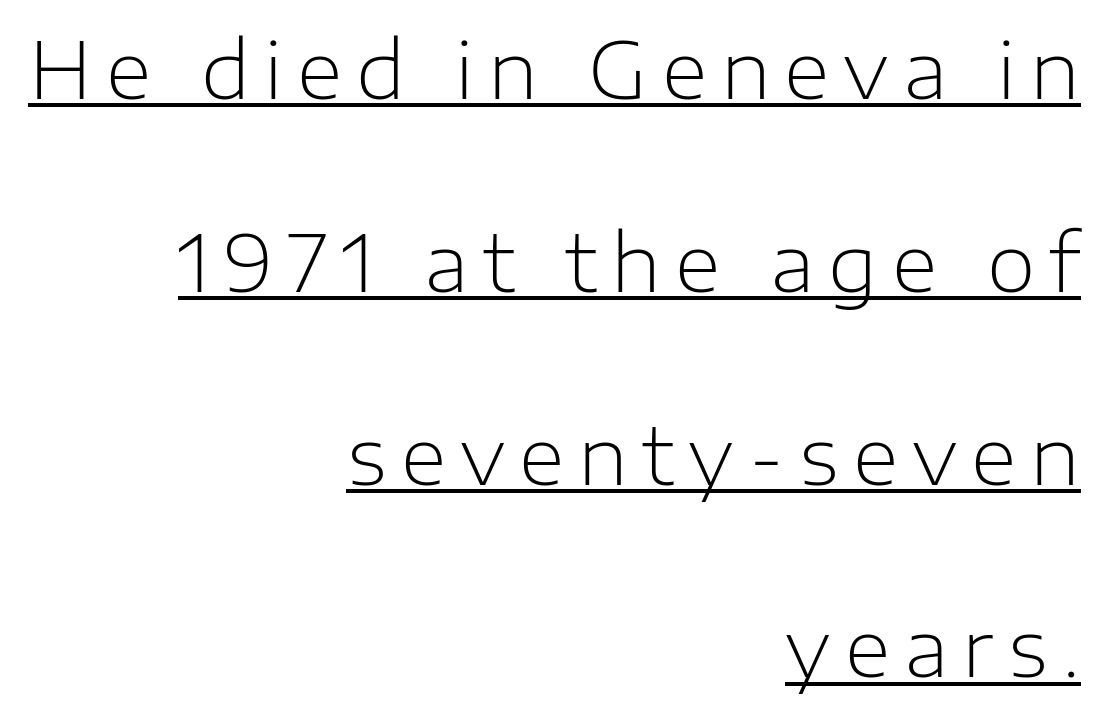
Which margin do the lines hug? The right one — the left edge is uneven. The passage shown stacks its lines with a broad gap. Serifs: no, the terminals of the letterforms are clean. These lines were composed using upright roman letters. Check the space under the baseline: a stroke is drawn there.
